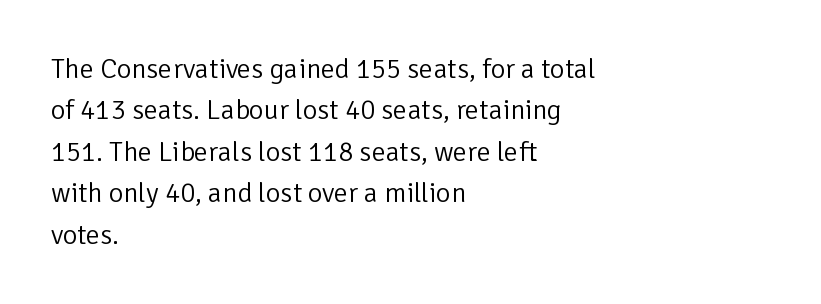
Q: Is the text bold? A: No.
Q: Is the text italic (slanted)? A: No, it is upright.
Q: Is the typeface a serif or a sans-serif typeface? A: Sans-serif.
Q: Is the text underlined? A: No.
Q: How is the paragraph aligned? A: Left-aligned.
Q: Is the spacing between letters normal or unusually wide? A: Normal.
Q: Is the spacing between lines tight, normal or loose? A: Normal.
Q: Width (condensed, normal, or wide)? A: Normal.
Q: Stroke contrast? A: Low.
Q: x-height? A: Medium.
Q: Monospaced? A: No.
